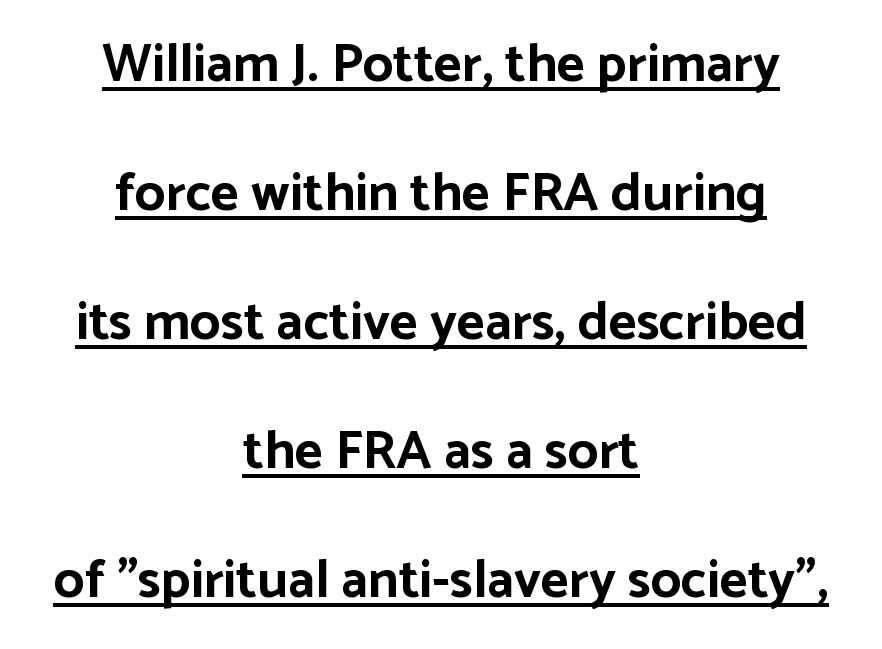
{"serif": "no", "italic": "no", "bold": "yes", "weight": "bold", "width": "normal", "stroke_contrast": "low", "x_height": "medium", "monospaced": "no", "underline": "yes", "align": "center", "line_spacing": "loose", "line_spacing_ratio": 2.39, "letter_spacing": "normal", "letter_spacing_em": 0.0, "glyph_px": 54}
